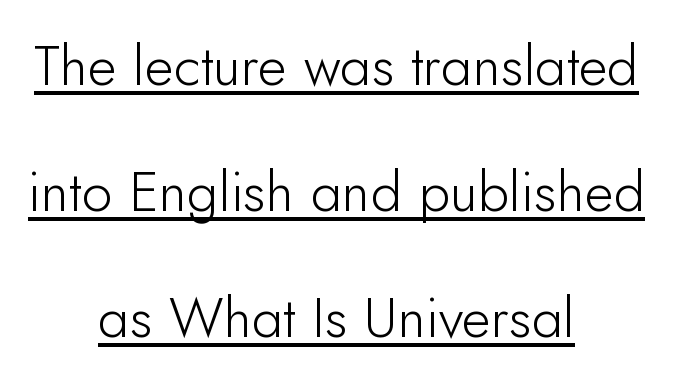
{"serif": "no", "italic": "no", "bold": "no", "weight": "light", "width": "normal", "stroke_contrast": "low", "x_height": "small", "monospaced": "no", "underline": "yes", "align": "center", "line_spacing": "loose", "line_spacing_ratio": 2.25, "letter_spacing": "normal", "letter_spacing_em": 0.0, "glyph_px": 56}
